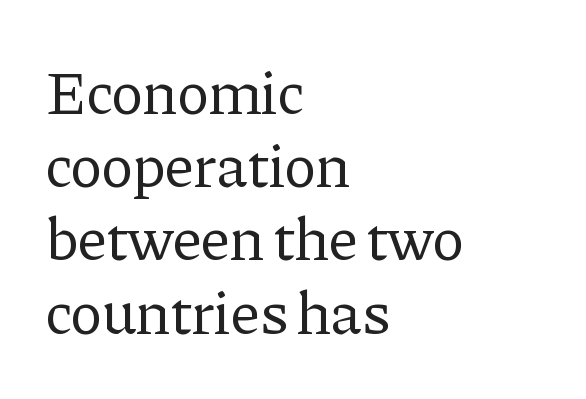
Q: Is the text bold? A: No.
Q: Is the text italic (slanted)? A: No, it is upright.
Q: Is the typeface a serif or a sans-serif typeface? A: Serif.
Q: Is the text underlined? A: No.
Q: How is the paragraph aligned? A: Left-aligned.
Q: Is the spacing between letters normal or unusually wide? A: Normal.
Q: Width (condensed, normal, or wide)? A: Normal.
Q: Stroke contrast? A: Low.
Q: x-height? A: Medium.
Q: Monospaced? A: No.
